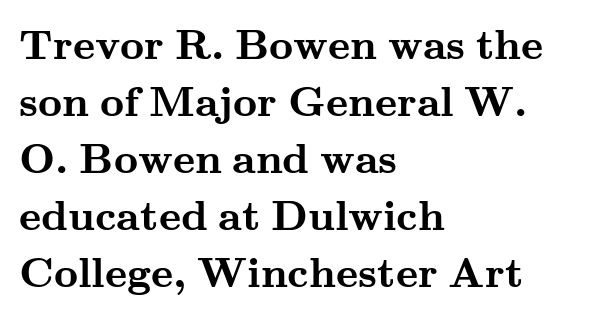
The image shows 42 px semibold, wide serif type, upright; set left-aligned, normal line spacing (1.36x), normal letter spacing, not underlined; medium stroke contrast and a small x-height.
